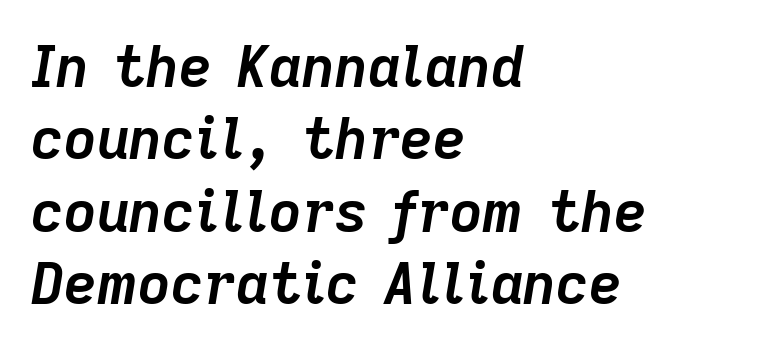
The space between consecutive lines is moderate. Heavy, bold letterforms. Each line starts at the same left margin while the right side varies. Is this a fixed-width face? No — the glyphs have proportional, varying widths. Style check: oblique. Does extra space separate the letters? No, they use regular spacing.
